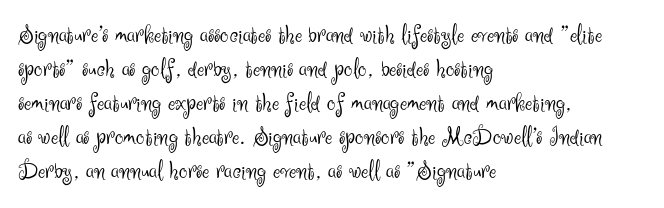
Q: Is the text bold? A: No.
Q: Is the text italic (slanted)? A: No, it is upright.
Q: Is the text underlined? A: No.
Q: How is the paragraph aligned? A: Left-aligned.
Q: Is the spacing between letters normal or unusually wide? A: Normal.
Q: Is the spacing between lines tight, normal or loose? A: Normal.
